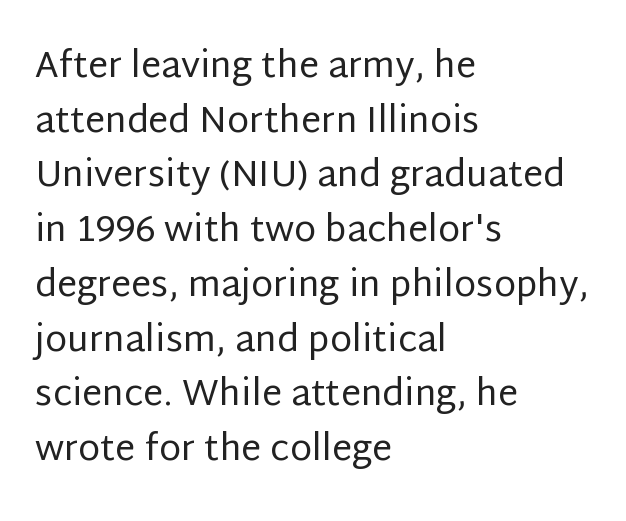
Does the type have serifs? No, each stem ends abruptly. You could call the tracking neutral — neither tight nor loose. Here the designer chose a conventional face with non-uniform glyph widths. Underline: absent.
